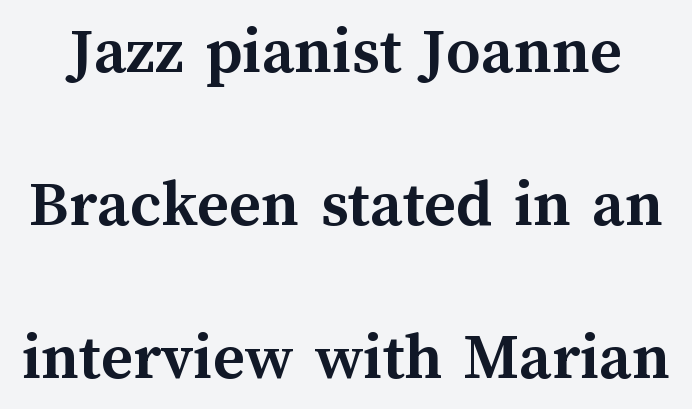
{"italic": "no", "bold": "yes", "weight": "semibold", "width": "normal", "stroke_contrast": "medium", "x_height": "medium", "monospaced": "no", "underline": "no", "line_spacing": "loose", "line_spacing_ratio": 2.25, "letter_spacing": "normal", "letter_spacing_em": 0.0, "glyph_px": 68}
